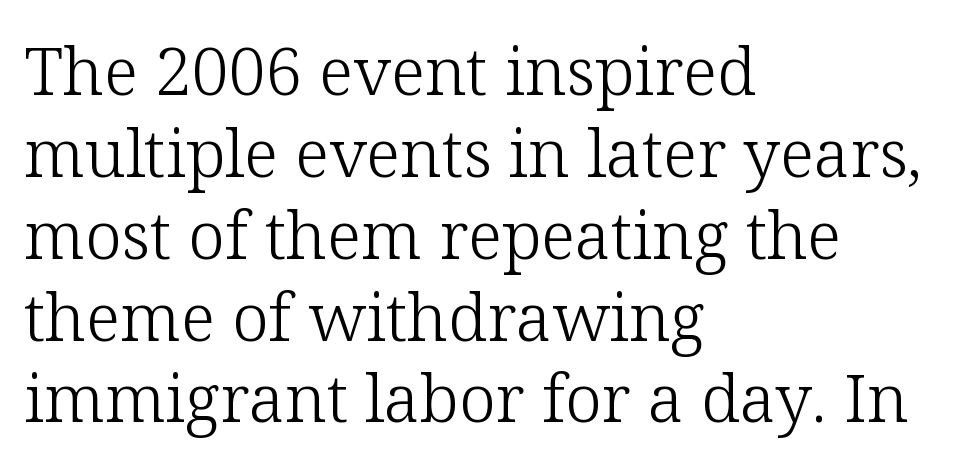
Q: Is the text bold? A: No.
Q: Is the text italic (slanted)? A: No, it is upright.
Q: Is the typeface a serif or a sans-serif typeface? A: Serif.
Q: Is the text underlined? A: No.
Q: How is the paragraph aligned? A: Left-aligned.
Q: Is the spacing between letters normal or unusually wide? A: Normal.
Q: Width (condensed, normal, or wide)? A: Normal.
Q: Stroke contrast? A: Low.
Q: x-height? A: Medium.
Q: Monospaced? A: No.
